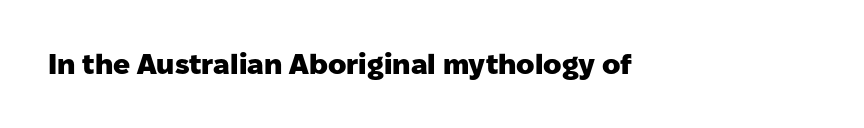
Is the type bold? Yes — the strokes are clearly thick and heavy. In terms of letterspacing, this is plain default setting. The space directly below the letters is spotless. Check where the strokes stop: nothing finishes them off — pure sans. Each letter keeps its own natural width here, so spacing adapts to shape.
